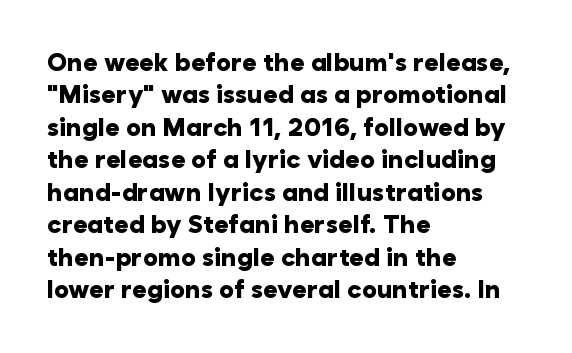
A typesetter would mark this as roman, not italic. The strokes are fattened all the way to bold. Beneath every word, the page is bare. The letters sit at their default tracking, neither squeezed nor spread. Notice how the passage keeps a crisp vertical edge on the left only. The lines sit at an ordinary, default distance from one another.
